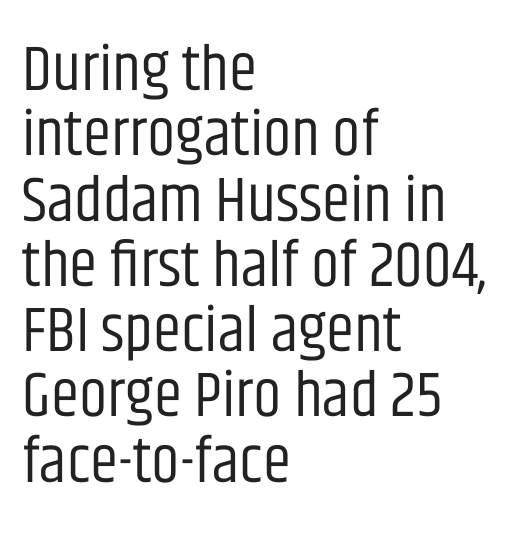
The image shows 64 px regular-weight, condensed sans-serif type, upright; set left-aligned, tight line spacing (1.02x), normal letter spacing, not underlined; low stroke contrast and a large x-height.
